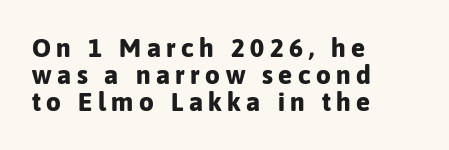
The image shows 26 px bold type, upright; set left-aligned, tight line spacing (1.04x), unusually wide letter spacing (+0.21 em), not underlined.
